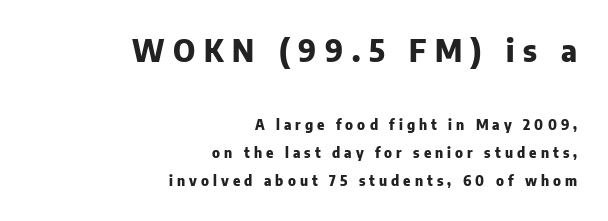
Horizontally, the lines are justified to the trailing edge only. A full-strength bold gives these letters their thick strokes. Unlike a traditional serif, this face leaves its strokes unadorned. The face used here is proportionally spaced, like ordinary book or web type. Plain, unruled lines of type.
